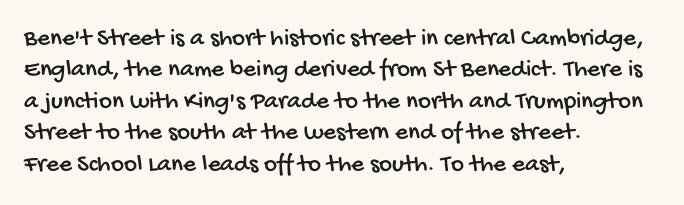
The image shows 25 px text type; set left-aligned, normal line spacing (1.26x), normal letter spacing, not underlined.
